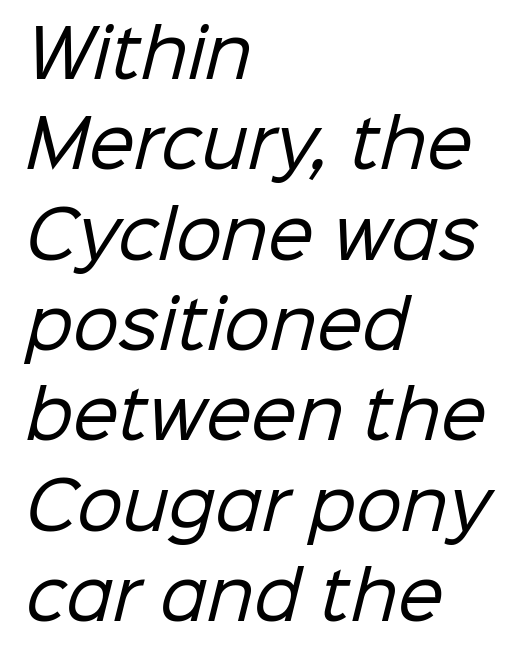
{"serif": "no", "bold": "no", "weight": "regular", "width": "normal", "stroke_contrast": "low", "x_height": "medium", "monospaced": "no", "underline": "no", "align": "left", "line_spacing": "normal", "line_spacing_ratio": 1.39, "letter_spacing": "normal", "letter_spacing_em": 0.0, "glyph_px": 65}
